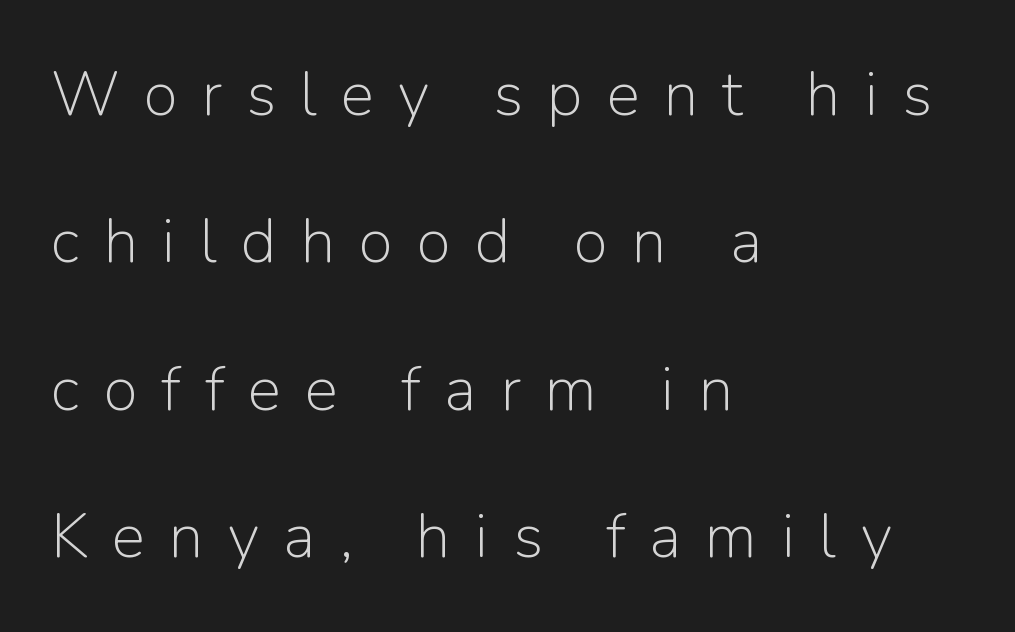
The image shows 63 px light sans-serif type, upright; set left-aligned, loose line spacing (2.34x), unusually wide letter spacing (+0.38 em), not underlined; low stroke contrast and a medium x-height.
